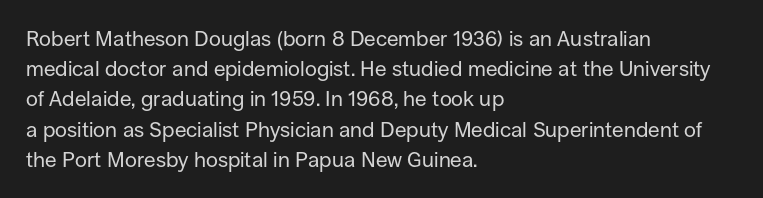
The image shows 21 px text type, upright; set left-aligned, normal line spacing (1.44x), normal letter spacing, not underlined.
